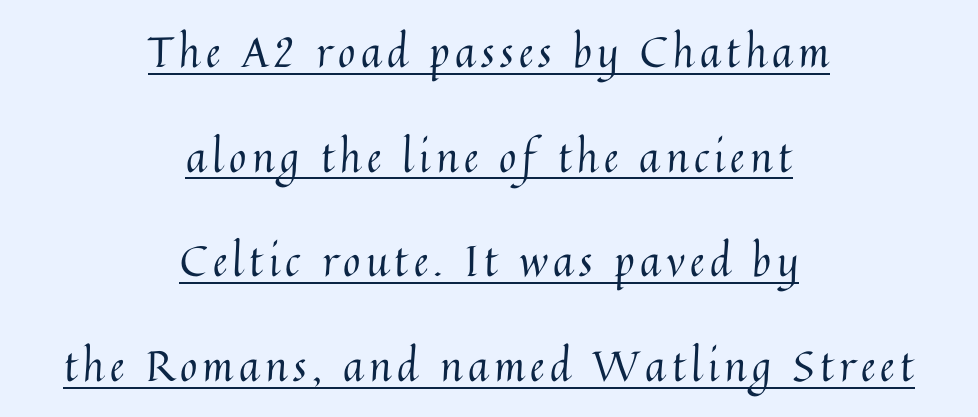
Honestly, the underline is the first thing you notice here. Does the leading feel generous? Absolutely, it's lavish. Varying glyph widths throughout — classic text-font behaviour. A centered setting, common on invitations and titles, is used for this passage.
